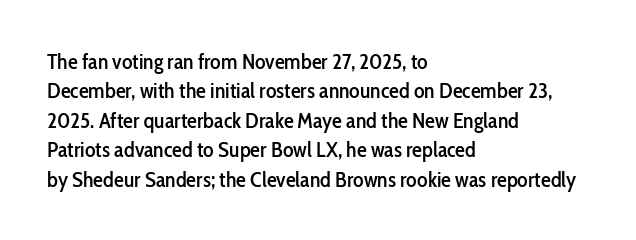
Q: Is the text italic (slanted)? A: No, it is upright.
Q: Is the text underlined? A: No.
Q: How is the paragraph aligned? A: Left-aligned.
Q: Is the spacing between letters normal or unusually wide? A: Normal.
Q: Is the spacing between lines tight, normal or loose? A: Normal.
